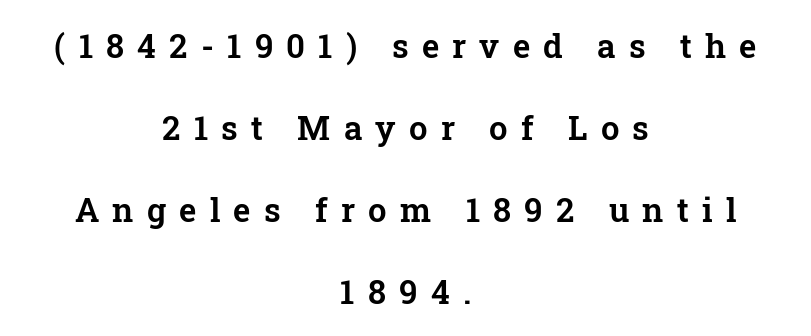
Leading is clearly above the norm, producing a sparse column. You could not count columns in this text — the font is proportionally spaced. Does the lettering tilt? It doesn't — this is upright. Is this a sans? No — the strokes have serifs. The gaps between neighbouring characters are conspicuously large.
